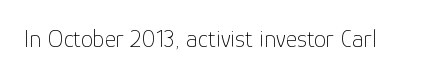
The rendering keeps characters at their native spacing. The font sits on the lighter half of the weight spectrum, regular included. Quick note: underline off. Is there any slant? The stems are plumb.
